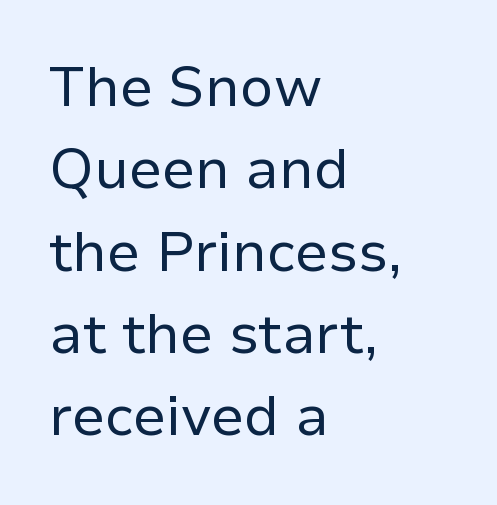
{"serif": "no", "italic": "no", "bold": "no", "weight": "regular", "width": "normal", "stroke_contrast": "low", "x_height": "medium", "monospaced": "no", "underline": "no", "align": "left", "line_spacing": "normal", "line_spacing_ratio": 1.47, "letter_spacing": "normal", "letter_spacing_em": 0.0, "glyph_px": 56}
